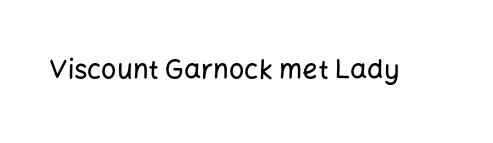
This rendering leaves character spacing at its baseline value. Has an underline been added? It has not. No italicization has been applied; the sample stays upright.
